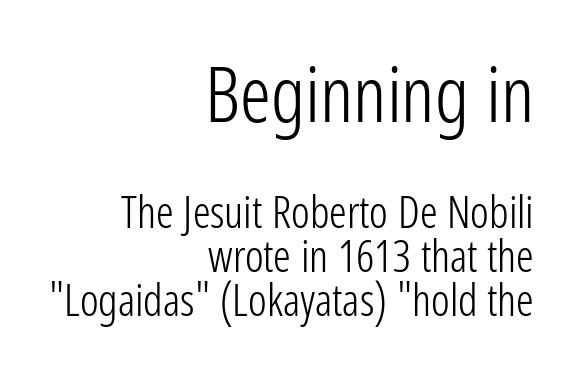
Looks like regular typesetting: each glyph gets only the width it needs. The paragraph has a hard right edge and a soft left edge. Is this a heavy cut? Hardly; it is regular or lighter. Each new line begins almost immediately beneath the previous one.
